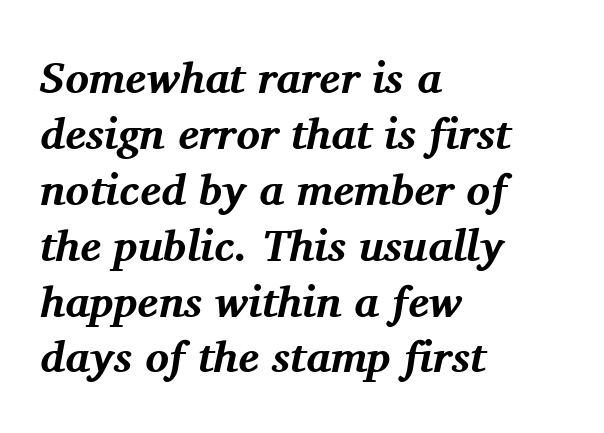
Q: Is the text bold? A: Yes.
Q: Is the text italic (slanted)? A: Yes, it leans right by about 11 degrees.
Q: Is the typeface a serif or a sans-serif typeface? A: Serif.
Q: Is the text underlined? A: No.
Q: How is the paragraph aligned? A: Left-aligned.
Q: Is the spacing between letters normal or unusually wide? A: Normal.
Q: Is the spacing between lines tight, normal or loose? A: Normal.
Q: Width (condensed, normal, or wide)? A: Normal.
Q: Stroke contrast? A: Medium.
Q: x-height? A: Medium.
Q: Monospaced? A: No.
